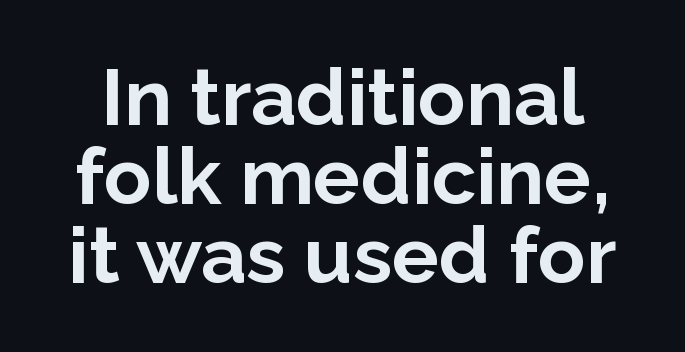
The image shows 79 px bold sans-serif type, upright; set tight line spacing (1.0x), normal letter spacing, not underlined; low stroke contrast and a medium x-height.
